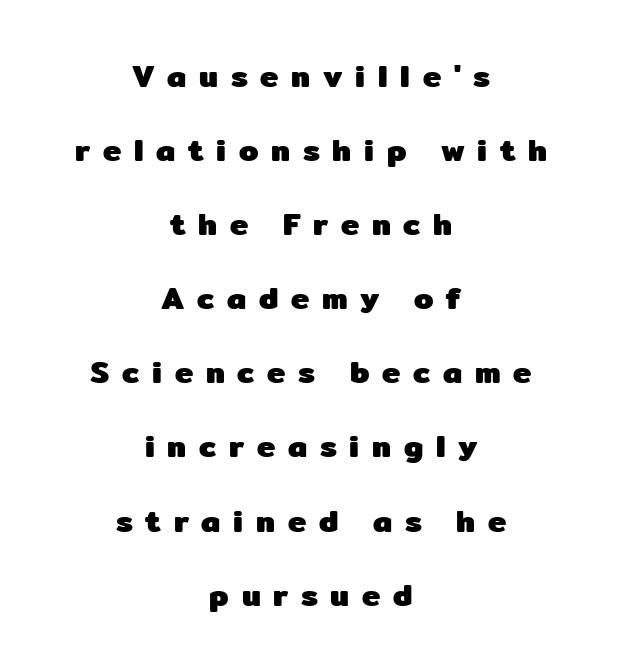
Q: Is the text bold? A: Yes.
Q: Is the text italic (slanted)? A: No, it is upright.
Q: Is the typeface a serif or a sans-serif typeface? A: Sans-serif.
Q: Is the text underlined? A: No.
Q: How is the paragraph aligned? A: Centered.
Q: Is the spacing between letters normal or unusually wide? A: Unusually wide.
Q: Is the spacing between lines tight, normal or loose? A: Loose.
Q: Width (condensed, normal, or wide)? A: Normal.
Q: Stroke contrast? A: Low.
Q: x-height? A: Medium.
Q: Monospaced? A: No.
